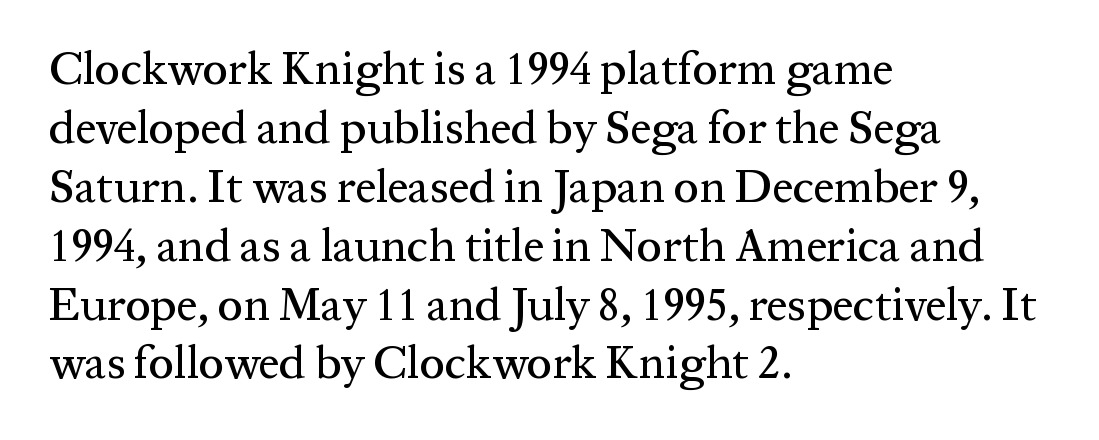
Q: Is the text italic (slanted)? A: No, it is upright.
Q: Is the typeface a serif or a sans-serif typeface? A: Serif.
Q: Is the text underlined? A: No.
Q: How is the paragraph aligned? A: Left-aligned.
Q: Is the spacing between letters normal or unusually wide? A: Normal.
Q: Is the spacing between lines tight, normal or loose? A: Normal.
Q: Width (condensed, normal, or wide)? A: Normal.
Q: Stroke contrast? A: Medium.
Q: x-height? A: Medium.
Q: Monospaced? A: No.
